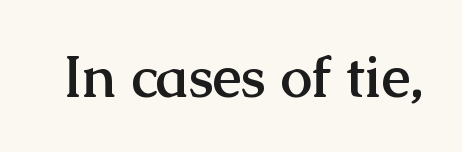
Q: Is the text bold? A: Yes.
Q: Is the text italic (slanted)? A: No, it is upright.
Q: Is the typeface a serif or a sans-serif typeface? A: Serif.
Q: Is the text underlined? A: No.
Q: Is the spacing between letters normal or unusually wide? A: Normal.
Q: Width (condensed, normal, or wide)? A: Normal.
Q: Stroke contrast? A: Medium.
Q: x-height? A: Medium.
Q: Monospaced? A: No.
